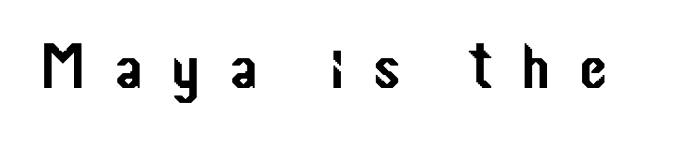
The passage shown is typed in a proportional face where columns would drift. Letterform terminals end flat and unadorned throughout the passage. These lines have a slow, spaced-out rhythm from letter to letter. It's the straight-up-and-down kind of type. Glance below the letters and you will spot only blank space.
